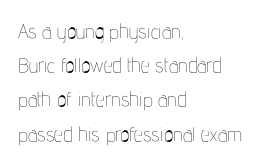
{"italic": "no", "bold": "no", "underline": "no", "align": "left", "line_spacing_ratio": 1.71, "letter_spacing": "normal", "letter_spacing_em": 0.0, "glyph_px": 20}
